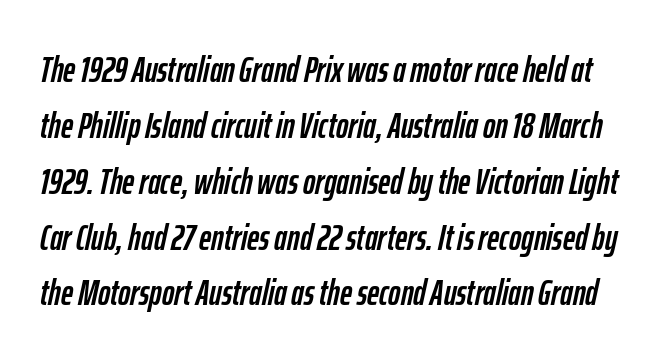
The image shows 37 px condensed type, italic (leaning right); set normal line spacing (1.51x), normal letter spacing, not underlined; low stroke contrast and a medium x-height.
